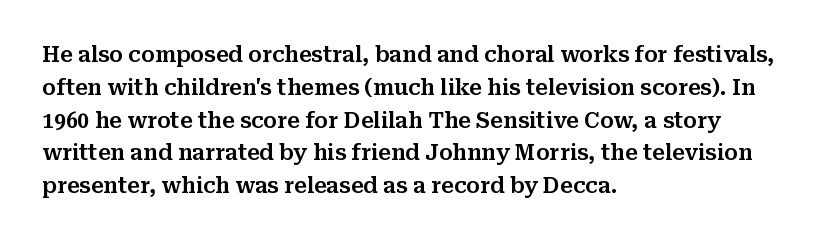
{"italic": "no", "underline": "no", "align": "left", "line_spacing": "normal", "line_spacing_ratio": 1.56, "letter_spacing": "normal", "letter_spacing_em": 0.0, "glyph_px": 21}
